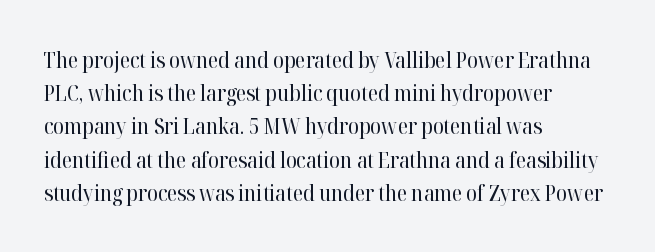
The image shows 22 px text type, upright; set left-aligned, normal line spacing (1.51x), normal letter spacing, not underlined.
